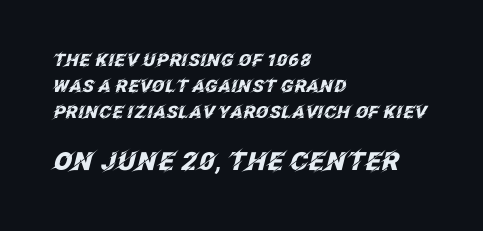
A normal amount of white space separates one row of letters from the next. The space beneath each line is pristine and unruled. Size hierarchy here favors the trailing block over the leading one. Caption: bold face, heavy strokes.
